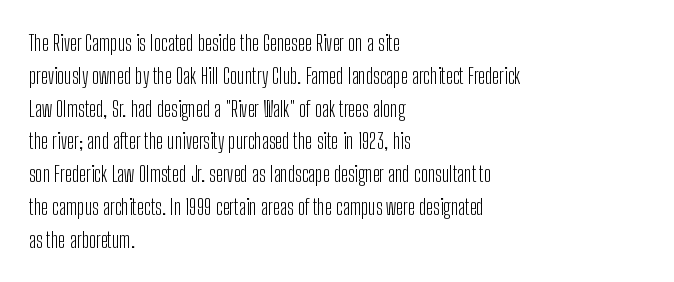
Descender tails drop into unmarked territory. Vertically, the passage feels balanced, rows spaced as you'd expect. The typesetter chose a ragged-right arrangement here. The typography opts for an upright posture over an oblique one. The rendering keeps characters at their native spacing. Stroke mass is kept to a normal reading level or below.
